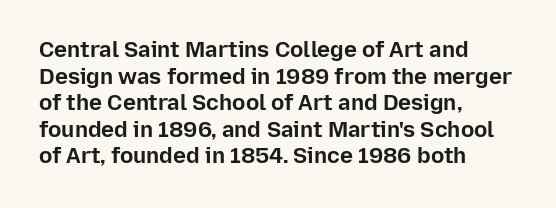
Which margin do the lines hug? The left one — the right edge is uneven. Weight check: bold — yes, fully. Tracking here is standard; glyphs follow each other at the usual distance. Unlike italic type, these characters show no tilt at all. Just letters on the line, the space beneath them empty.
